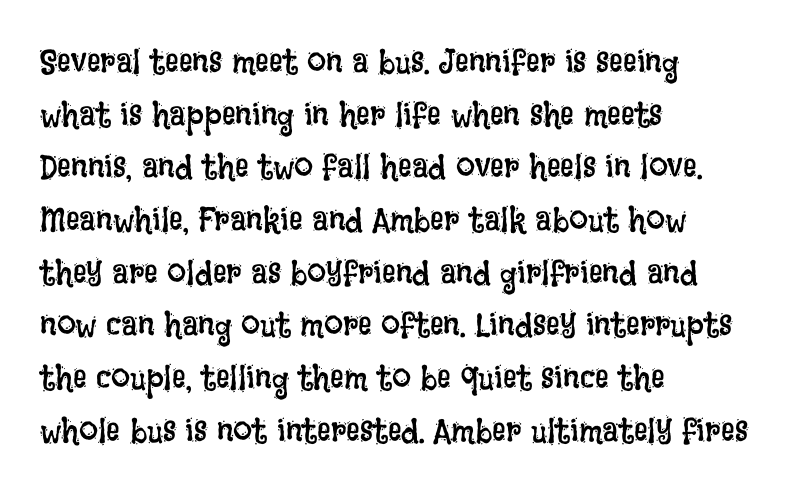
The image shows 34 px regular-weight, condensed type, upright; set left-aligned, normal line spacing (1.55x), normal letter spacing, not underlined; low stroke contrast and a large x-height.
